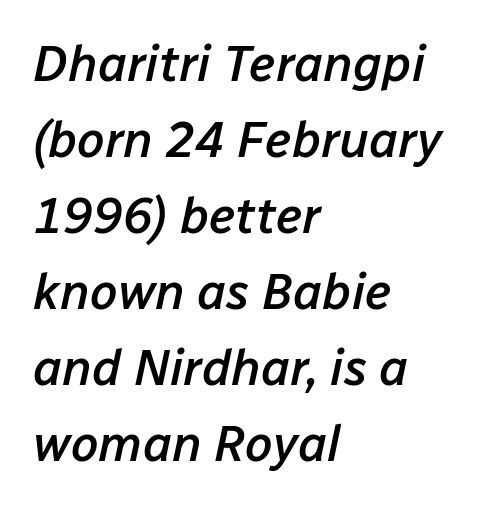
Q: Is the text bold? A: Semi-bold.
Q: Is the text italic (slanted)? A: Yes, it leans right by about 12 degrees.
Q: Is the text underlined? A: No.
Q: How is the paragraph aligned? A: Left-aligned.
Q: Is the spacing between letters normal or unusually wide? A: Normal.
Q: Is the spacing between lines tight, normal or loose? A: Normal.
Q: Width (condensed, normal, or wide)? A: Normal.
Q: Stroke contrast? A: Low.
Q: x-height? A: Medium.
Q: Monospaced? A: No.
